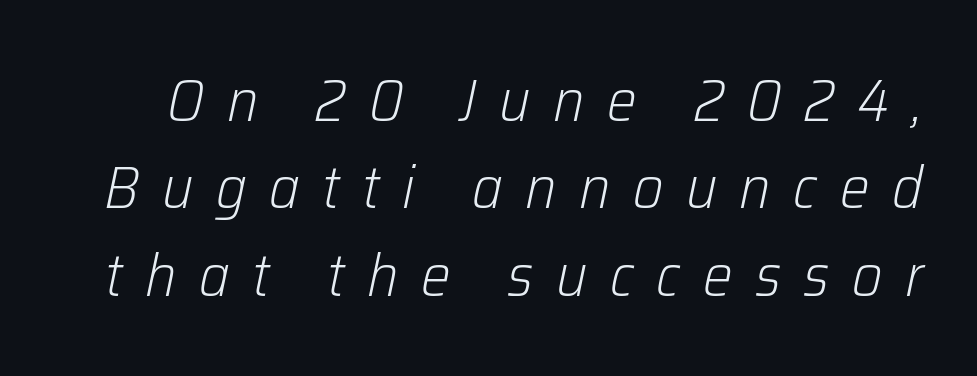
{"italic": "yes", "lean": "right", "slant_degrees": 12, "bold": "no", "weight": "light", "width": "normal", "stroke_contrast": "low", "x_height": "medium", "monospaced": "no", "underline": "no", "line_spacing": "normal", "line_spacing_ratio": 1.48, "letter_spacing": "wide", "letter_spacing_em": 0.38, "glyph_px": 59}
